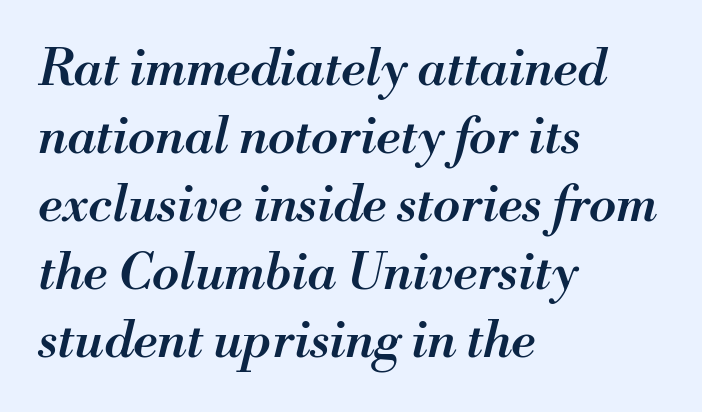
{"italic": "yes", "lean": "right", "slant_degrees": 13, "bold": "semi", "weight": "semibold", "width": "normal", "stroke_contrast": "medium", "x_height": "small", "monospaced": "no", "underline": "no", "align": "left", "line_spacing": "normal", "line_spacing_ratio": 1.36, "letter_spacing": "normal", "letter_spacing_em": 0.0, "glyph_px": 50}
